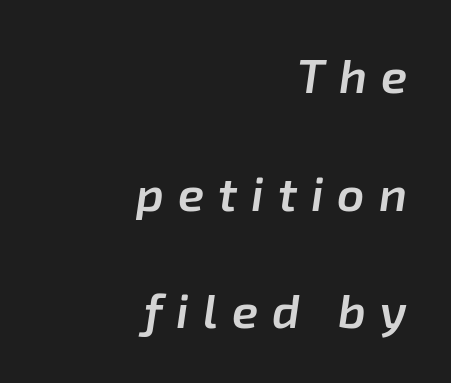
{"italic": "yes", "lean": "right", "slant_degrees": 8, "bold": "semi", "weight": "semibold", "width": "normal", "stroke_contrast": "low", "x_height": "medium", "monospaced": "no", "underline": "no", "align": "right", "line_spacing": "loose", "line_spacing_ratio": 2.45, "letter_spacing": "wide", "letter_spacing_em": 0.29, "glyph_px": 48}
